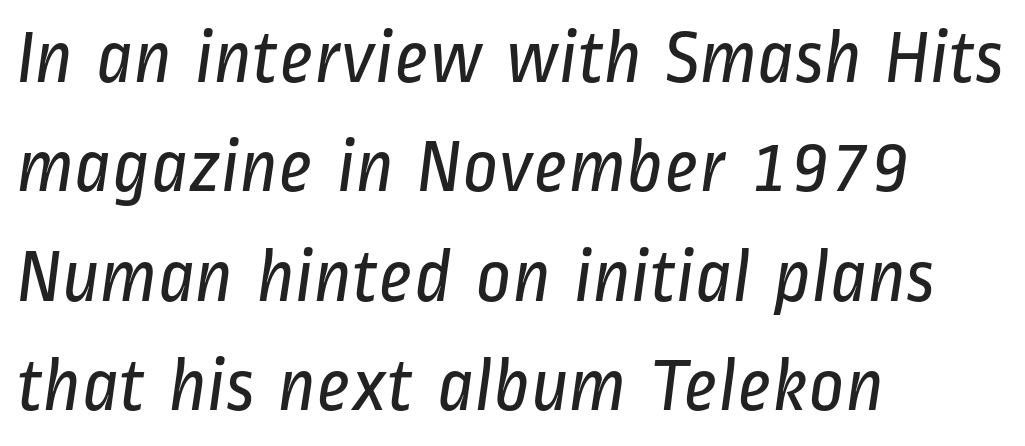
Q: Is the text bold? A: No.
Q: Is the typeface a serif or a sans-serif typeface? A: Sans-serif.
Q: Is the text underlined? A: No.
Q: How is the paragraph aligned? A: Left-aligned.
Q: Is the spacing between letters normal or unusually wide? A: Normal.
Q: Is the spacing between lines tight, normal or loose? A: Normal.
Q: Width (condensed, normal, or wide)? A: Condensed.
Q: Stroke contrast? A: Low.
Q: x-height? A: Medium.
Q: Monospaced? A: No.
